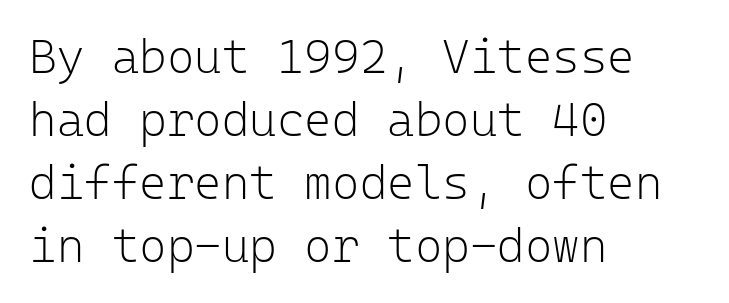
Q: Is the text bold? A: No.
Q: Is the text italic (slanted)? A: No, it is upright.
Q: Is the typeface a serif or a sans-serif typeface? A: Sans-serif.
Q: Is the text underlined? A: No.
Q: How is the paragraph aligned? A: Left-aligned.
Q: Is the spacing between letters normal or unusually wide? A: Normal.
Q: Is the spacing between lines tight, normal or loose? A: Normal.
Q: Width (condensed, normal, or wide)? A: Normal.
Q: Stroke contrast? A: Low.
Q: x-height? A: Medium.
Q: Monospaced? A: Yes.
